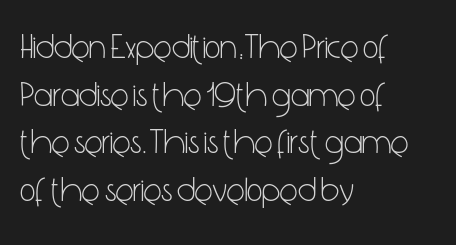
{"serif": "no", "italic": "no", "bold": "no", "weight": "light", "width": "condensed", "stroke_contrast": "low", "x_height": "medium", "monospaced": "no", "underline": "no", "align": "left", "line_spacing": "normal", "line_spacing_ratio": 1.4, "letter_spacing": "normal", "letter_spacing_em": 0.0, "glyph_px": 34}
